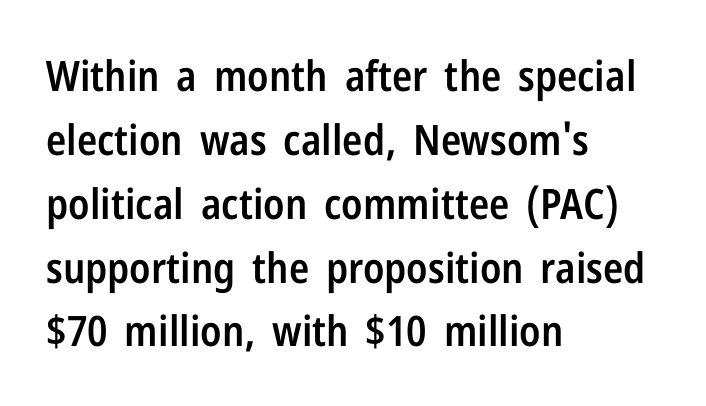
Q: Is the text bold? A: Semi-bold.
Q: Is the text italic (slanted)? A: No, it is upright.
Q: Is the typeface a serif or a sans-serif typeface? A: Sans-serif.
Q: Is the text underlined? A: No.
Q: How is the paragraph aligned? A: Left-aligned.
Q: Is the spacing between letters normal or unusually wide? A: Normal.
Q: Is the spacing between lines tight, normal or loose? A: Normal.
Q: Width (condensed, normal, or wide)? A: Condensed.
Q: Stroke contrast? A: Low.
Q: x-height? A: Medium.
Q: Monospaced? A: No.
